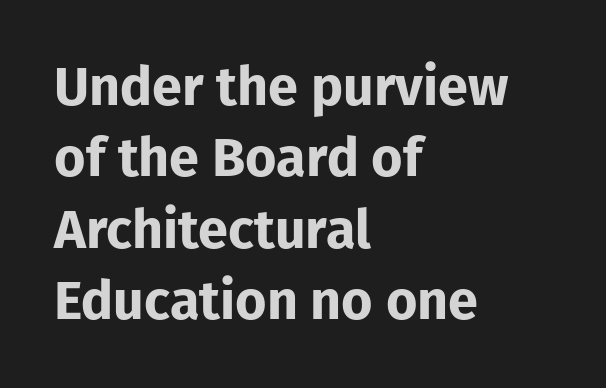
Q: Is the text bold? A: Yes.
Q: Is the text italic (slanted)? A: No, it is upright.
Q: Is the typeface a serif or a sans-serif typeface? A: Sans-serif.
Q: Is the text underlined? A: No.
Q: How is the paragraph aligned? A: Left-aligned.
Q: Is the spacing between letters normal or unusually wide? A: Normal.
Q: Is the spacing between lines tight, normal or loose? A: Normal.
Q: Width (condensed, normal, or wide)? A: Normal.
Q: Stroke contrast? A: Low.
Q: x-height? A: Medium.
Q: Monospaced? A: No.
